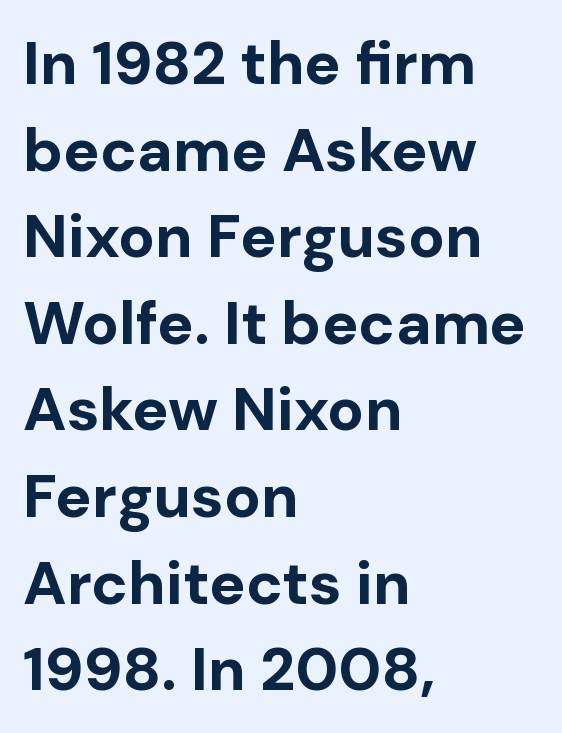
Leftover space on each line is placed entirely after the last word. I'd call this a sans setting — the letters go barefoot. The lines sit at an ordinary, default distance from one another. Italic? Not at all — the glyphs are vertical. The rendering uses natural spacing where letterforms have individual widths. The characters look thick and weighty, a clear bold.
